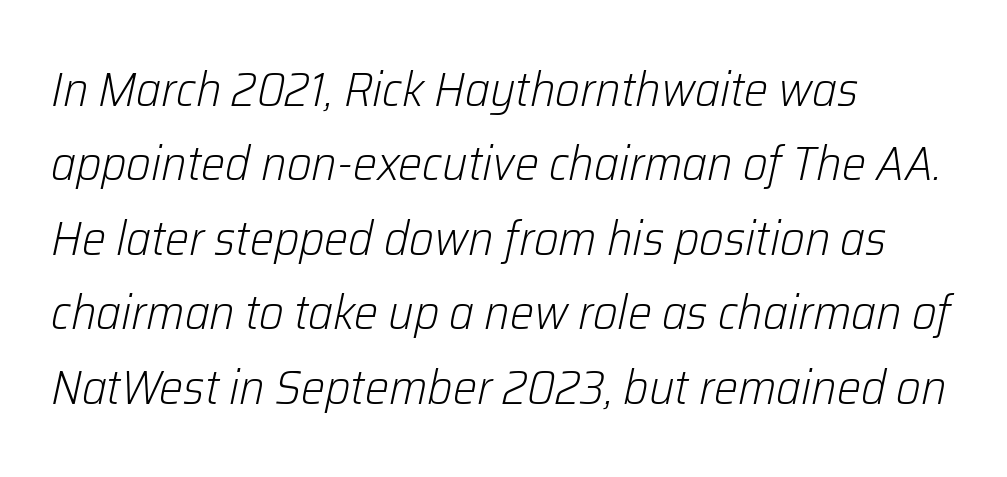
Q: Is the text bold? A: No.
Q: Is the text italic (slanted)? A: Yes, it leans right by about 12 degrees.
Q: Is the text underlined? A: No.
Q: How is the paragraph aligned? A: Left-aligned.
Q: Is the spacing between letters normal or unusually wide? A: Normal.
Q: Is the spacing between lines tight, normal or loose? A: Normal.
Q: Width (condensed, normal, or wide)? A: Normal.
Q: Stroke contrast? A: Low.
Q: x-height? A: Medium.
Q: Monospaced? A: No.
